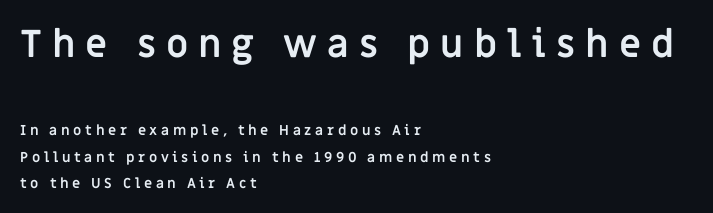
The image shows 38 px semibold sans-serif type, upright; set left-aligned, line spacing 1.87x, unusually wide letter spacing (+0.26 em), not underlined; the first (top) block is 2.71x larger; low stroke contrast and a large x-height.
